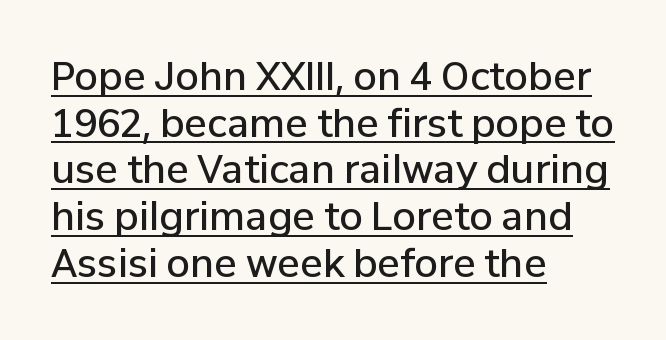
{"serif": "no", "italic": "no", "bold": "semi", "weight": "semibold", "width": "normal", "stroke_contrast": "low", "x_height": "medium", "monospaced": "no", "underline": "yes", "align": "left", "line_spacing_ratio": 1.23, "letter_spacing": "normal", "letter_spacing_em": 0.0, "glyph_px": 38}
